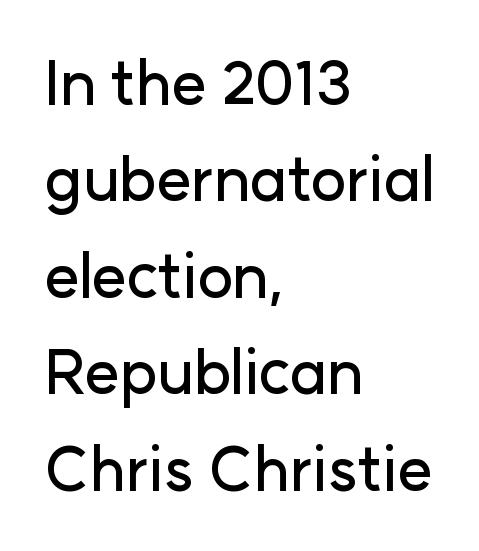
{"serif": "no", "italic": "no", "width": "normal", "stroke_contrast": "low", "x_height": "medium", "monospaced": "no", "underline": "no", "align": "left", "line_spacing": "normal", "line_spacing_ratio": 1.58, "letter_spacing": "normal", "letter_spacing_em": 0.0, "glyph_px": 61}
